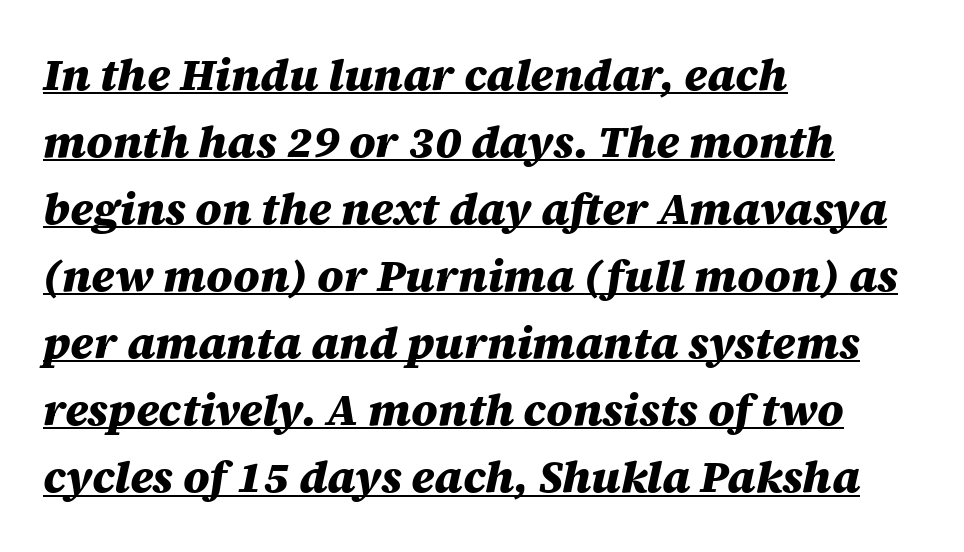
Q: Is the text bold? A: Yes.
Q: Is the text italic (slanted)? A: Yes, it leans right by about 12 degrees.
Q: Is the text underlined? A: Yes.
Q: How is the paragraph aligned? A: Left-aligned.
Q: Is the spacing between letters normal or unusually wide? A: Normal.
Q: Is the spacing between lines tight, normal or loose? A: Normal.
Q: Width (condensed, normal, or wide)? A: Normal.
Q: Stroke contrast? A: Medium.
Q: x-height? A: Large.
Q: Monospaced? A: No.
